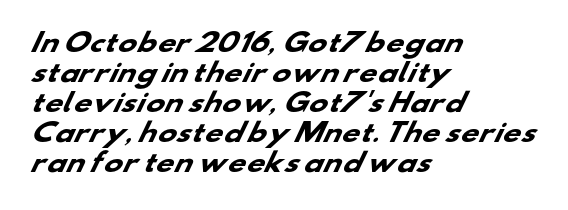
Characters follow at the spacing the type designer built in. Descender tails drop into unmarked territory. Which margin do the lines hug? The left one — the right edge is uneven. Every letter is thick-stroked: bold, no question.
